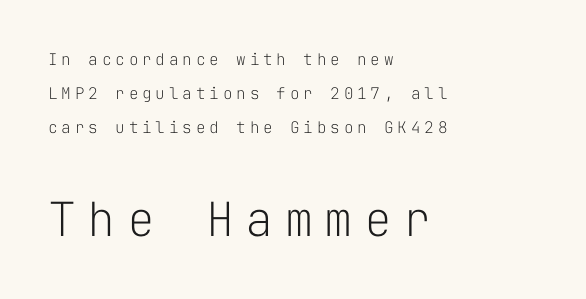
Decoration check: the copy has no underline. A quiet, ordinary-to-light weight characterises the typeface. The tracking jumps out immediately: characters are airy and widely separated. Spacing verdict: monospaced, one width for all characters.
